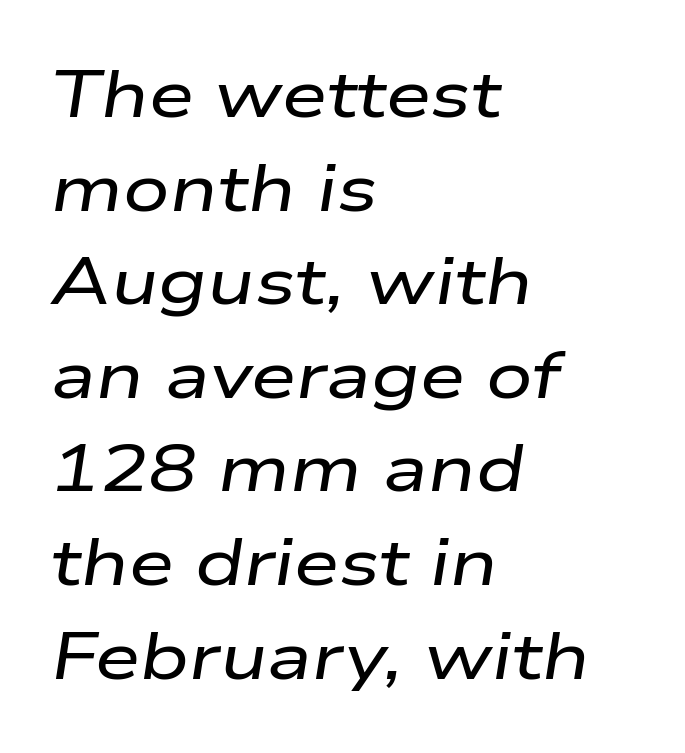
Compared with ordinary roman type, these characters are visibly tilted. The compositor pushed each line to the left boundary. Each letter keeps its own natural width here, so spacing adapts to shape. Observe the ordinary spacing: letters are neighbours, not strangers. Does the leading feel generous? No, just average.
